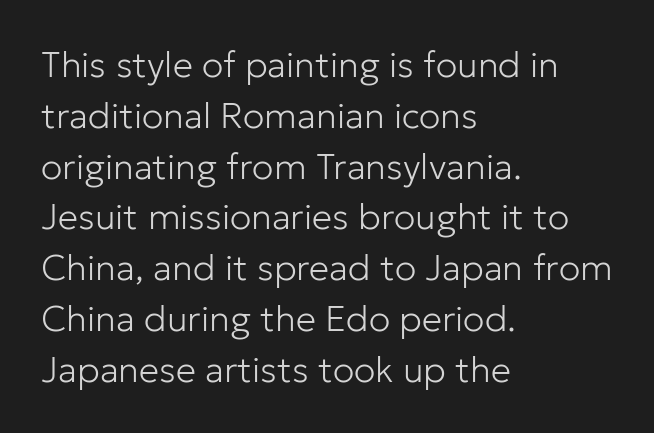
Q: Is the text bold? A: No.
Q: Is the text italic (slanted)? A: No, it is upright.
Q: Is the typeface a serif or a sans-serif typeface? A: Sans-serif.
Q: Is the text underlined? A: No.
Q: How is the paragraph aligned? A: Left-aligned.
Q: Is the spacing between letters normal or unusually wide? A: Normal.
Q: Is the spacing between lines tight, normal or loose? A: Normal.
Q: Width (condensed, normal, or wide)? A: Normal.
Q: Stroke contrast? A: Low.
Q: x-height? A: Medium.
Q: Monospaced? A: No.
